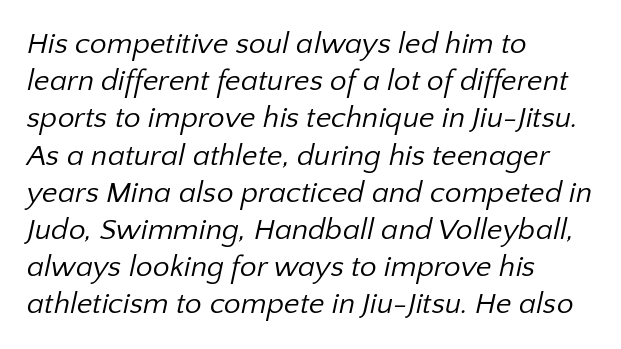
The image shows 30 px regular-weight sans-serif type; set left-aligned, line spacing 1.24x, normal letter spacing, not underlined; low stroke contrast and a medium x-height.
